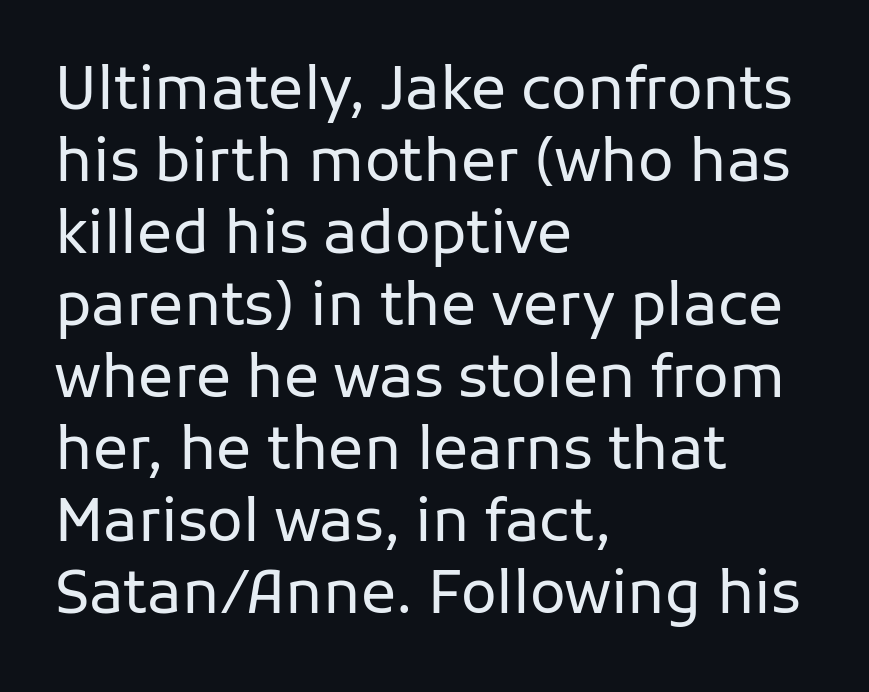
The image shows 59 px regular-weight sans-serif type, upright; set left-aligned, line spacing 1.22x, normal letter spacing, not underlined; low stroke contrast and a medium x-height.
